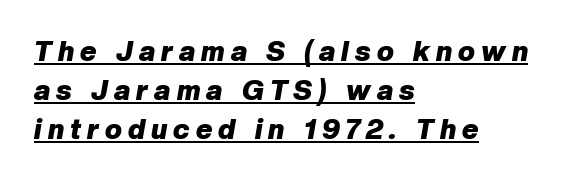
These lines sit exactly where default settings would place them. Alignment: flush left. This sample uses an oblique cut, with every glyph tilted off the vertical. Weight check: bold — yes, fully. Think of a printed novel: that variable character pitch is what you see here. Underlining? Definitely there.
